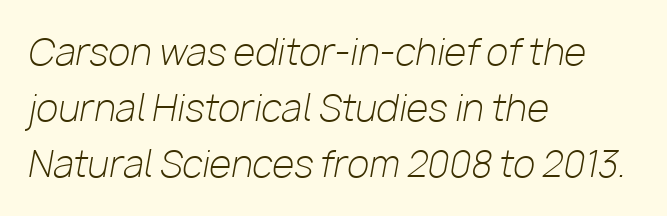
{"italic": "yes", "lean": "right", "slant_degrees": 10, "bold": "no", "weight": "light", "width": "normal", "stroke_contrast": "low", "x_height": "medium", "monospaced": "no", "underline": "no", "align": "left", "line_spacing": "normal", "line_spacing_ratio": 1.56, "letter_spacing": "normal", "letter_spacing_em": 0.0, "glyph_px": 36}
